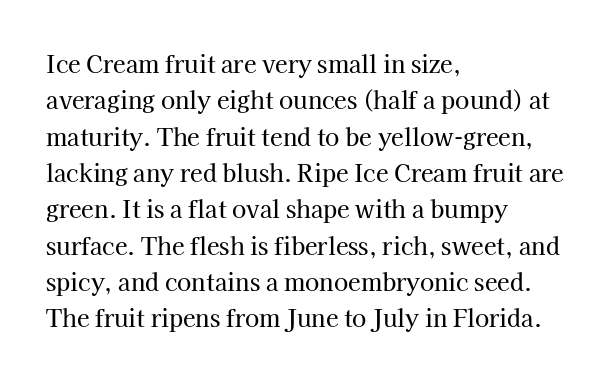
Style check: upright. Honestly, the letter spacing is just normal — you wouldn't notice it. Short and long lines alike share a common starting point at left. Any mark beneath the type? The region is blank. Interline gaps are of average width in this sample.
